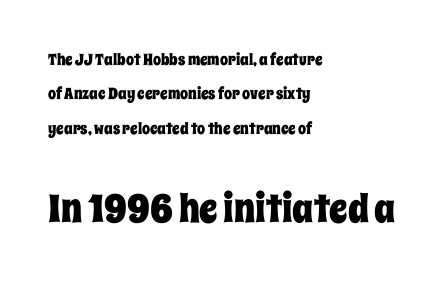
{"italic": "no", "width": "condensed", "stroke_contrast": "low", "x_height": "large", "monospaced": "no", "underline": "no", "align": "left", "line_spacing": "loose", "line_spacing_ratio": 2.15, "letter_spacing": "normal", "letter_spacing_em": 0.0, "larger_block": "second", "size_ratio": 2.44, "glyph_px": 39}
